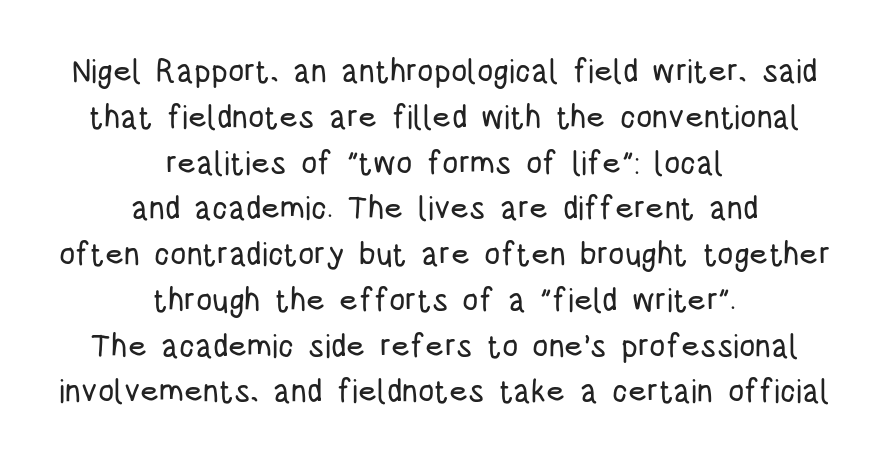
Horizontal bands of white between lines are of average thickness. Style check: upright. You could call the tracking neutral — neither tight nor loose. Glance below the letters and you will spot only blank space.
